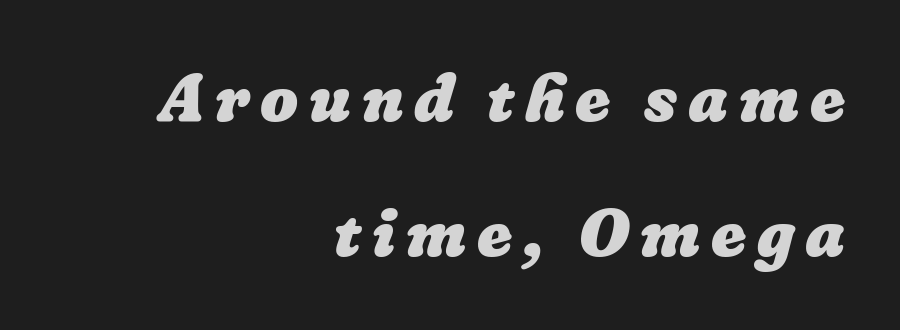
Q: Is the text bold? A: Yes.
Q: Is the text underlined? A: No.
Q: How is the paragraph aligned? A: Right-aligned.
Q: Is the spacing between lines tight, normal or loose? A: Loose.
Q: Width (condensed, normal, or wide)? A: Normal.
Q: Stroke contrast? A: Low.
Q: x-height? A: Medium.
Q: Monospaced? A: No.
